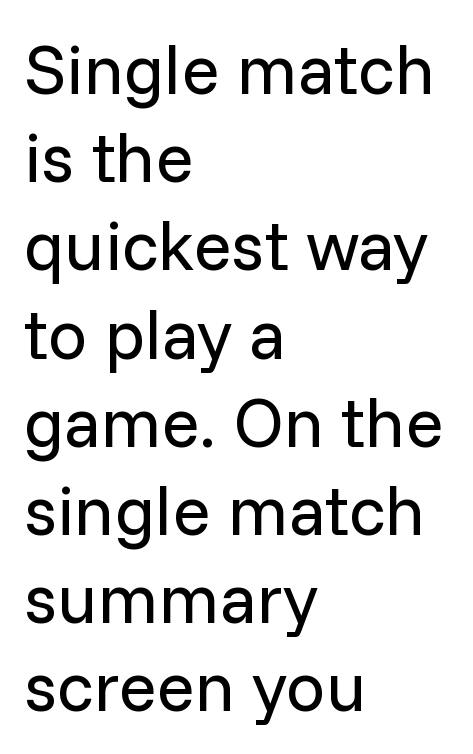
Horizontal alignment here is leftward, the default for most running prose. Has an underline been added? It has not. Proportional: the letters do not fall into vertical columns. Quick note: not italic, upright. These lines are composed in type without serifs. Reading down the column, the eye jumps a familiar distance to each next line.
